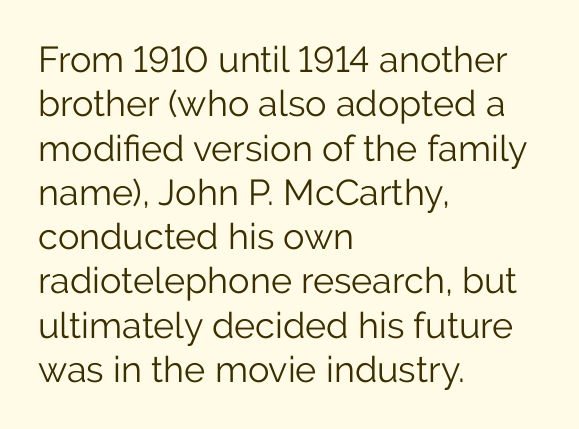
{"serif": "no", "italic": "no", "bold": "no", "weight": "light", "width": "normal", "stroke_contrast": "low", "x_height": "medium", "monospaced": "no", "underline": "no", "align": "left", "line_spacing_ratio": 1.23, "letter_spacing": "normal", "letter_spacing_em": 0.0, "glyph_px": 36}
